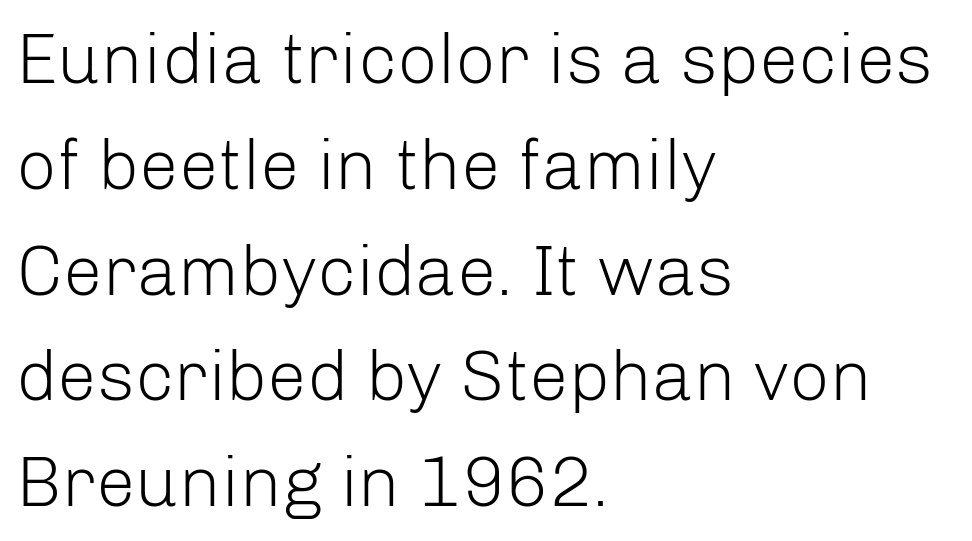
{"serif": "no", "italic": "no", "bold": "no", "weight": "light", "width": "normal", "stroke_contrast": "low", "x_height": "medium", "monospaced": "no", "underline": "no", "align": "left", "line_spacing": "normal", "line_spacing_ratio": 1.49, "letter_spacing": "normal", "letter_spacing_em": 0.0, "glyph_px": 71}
